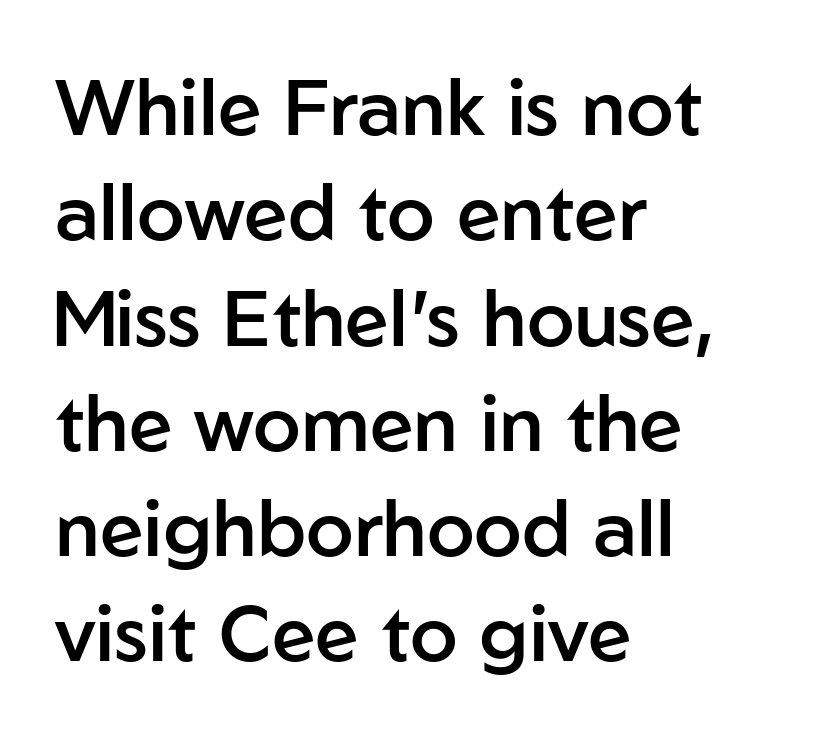
Does the leading feel generous? No, just average. Stroke terminals: plain, sans-serif. Every character sits straight up, as roman type does. Every letter is mildly thick-stroked: semibold rather than bold. Words appear dense and cohesive because spacing is normal. The string is rendered with underlining switched off.
